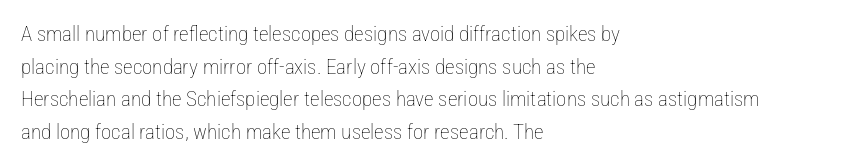
{"italic": "no", "bold": "no", "underline": "no", "align": "left", "line_spacing": "normal", "line_spacing_ratio": 1.55, "letter_spacing": "normal", "letter_spacing_em": 0.0, "glyph_px": 21}
